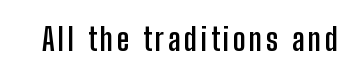
{"serif": "no", "italic": "no", "bold": "yes", "weight": "semibold", "width": "condensed", "stroke_contrast": "low", "x_height": "medium", "monospaced": "no", "underline": "no", "glyph_px": 31}
